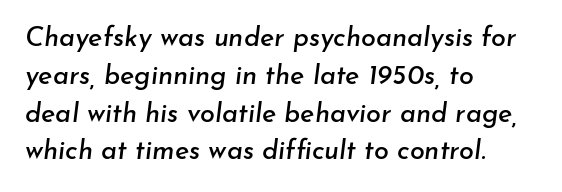
The rendering keeps characters at their native spacing. Line spacing here is normal. Does the lettering tilt? It does — this is italic. Underlining? Definitely not there. The rendering anchors every line to the left-hand side.
